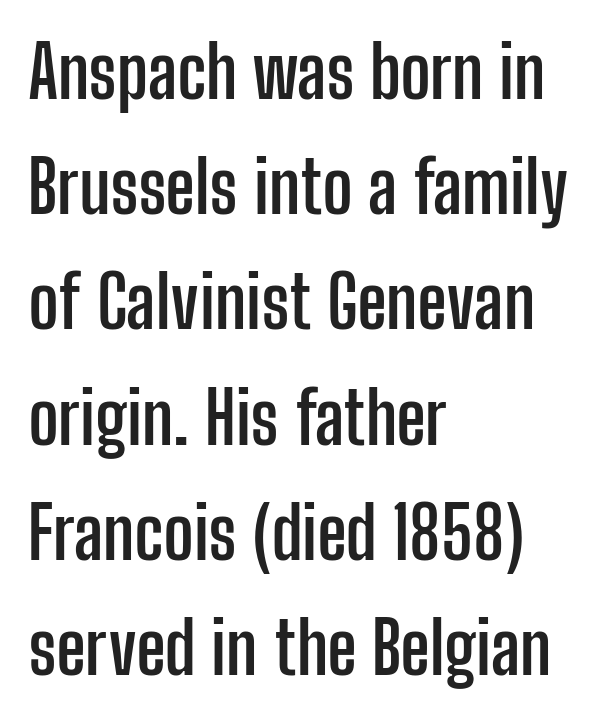
{"serif": "no", "italic": "no", "bold": "yes", "weight": "semibold", "width": "condensed", "stroke_contrast": "low", "x_height": "medium", "monospaced": "no", "underline": "no", "align": "left", "line_spacing": "normal", "line_spacing_ratio": 1.6, "letter_spacing": "normal", "letter_spacing_em": 0.0, "glyph_px": 72}
